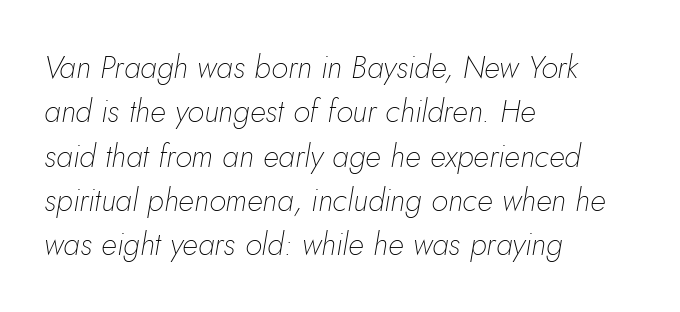
{"italic": "yes", "lean": "right", "slant_degrees": 5, "bold": "no", "weight": "thin", "width": "normal", "stroke_contrast": "low", "x_height": "small", "monospaced": "no", "underline": "no", "align": "left", "line_spacing": "normal", "line_spacing_ratio": 1.43, "letter_spacing": "normal", "letter_spacing_em": 0.0, "glyph_px": 31}
